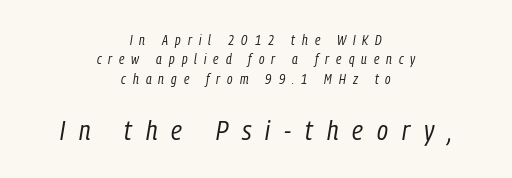
Q: Is the text bold? A: No.
Q: Is the text italic (slanted)? A: Yes, it leans right by about 9 degrees.
Q: Is the text underlined? A: No.
Q: How is the paragraph aligned? A: Centered.
Q: Is the spacing between letters normal or unusually wide? A: Unusually wide.
Q: Is the spacing between lines tight, normal or loose? A: Normal.
Q: Which block of text is set in a larger size, the first (top) or the second (bottom)? A: The second (bottom) one.
Q: Width (condensed, normal, or wide)? A: Condensed.
Q: Stroke contrast? A: Low.
Q: x-height? A: Medium.
Q: Monospaced? A: No.
